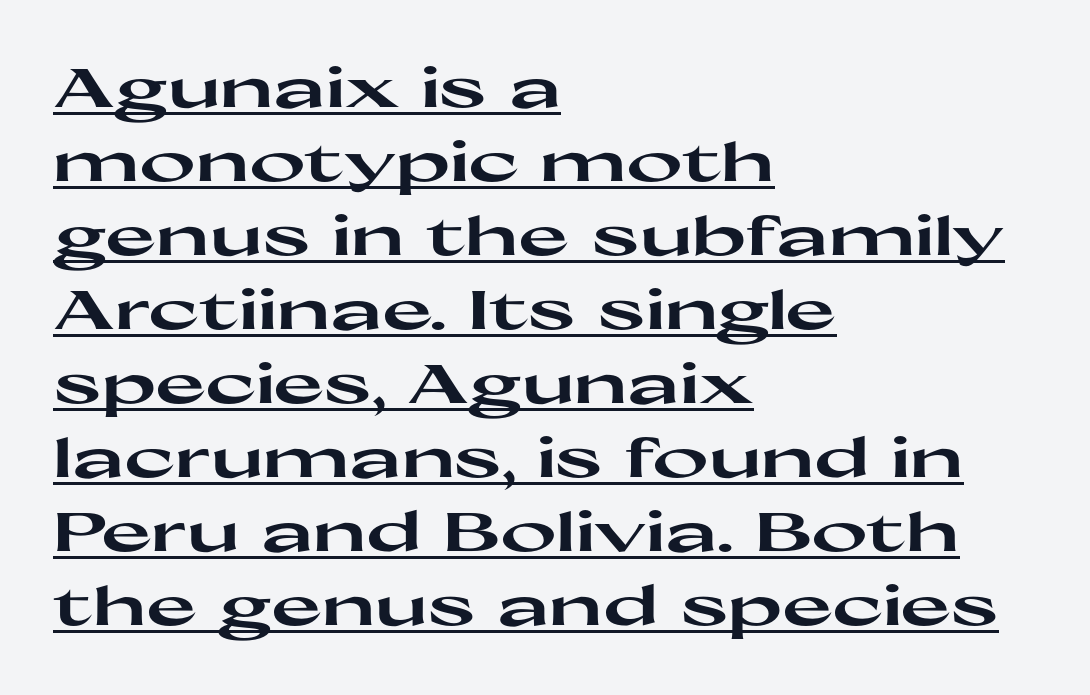
The image shows 54 px heavy, wide sans-serif type, upright; set left-aligned, normal line spacing (1.37x), normal letter spacing, underlined; high stroke contrast and a medium x-height.
